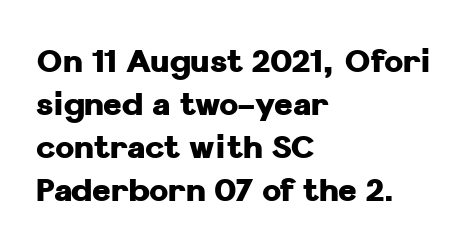
The paragraph shown leans on its left margin. The space beneath each line is pristine and unruled. The passage shown stacks its lines at a standard gap. Posture: vertical.
